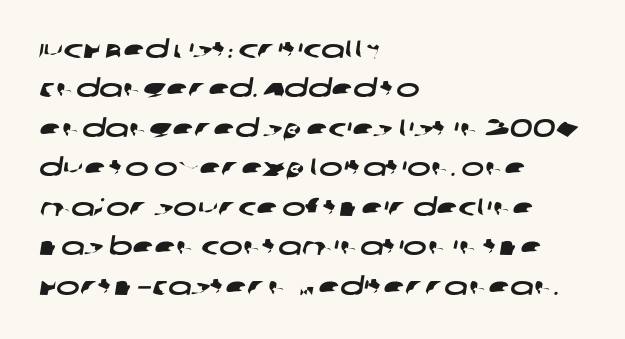
Check the space under the baseline: it is left empty. Line starts are locked; line ends wander. The lines sit at an ordinary, default distance from one another. Standard letterfit; no display-style spreading of the glyphs.
